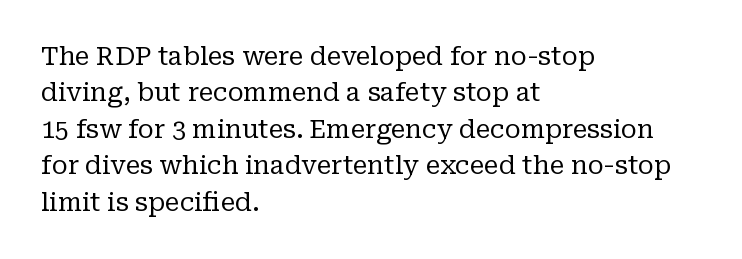
Q: Is the text bold? A: No.
Q: Is the text italic (slanted)? A: No, it is upright.
Q: Is the text underlined? A: No.
Q: How is the paragraph aligned? A: Left-aligned.
Q: Is the spacing between letters normal or unusually wide? A: Normal.
Q: Is the spacing between lines tight, normal or loose? A: Normal.
